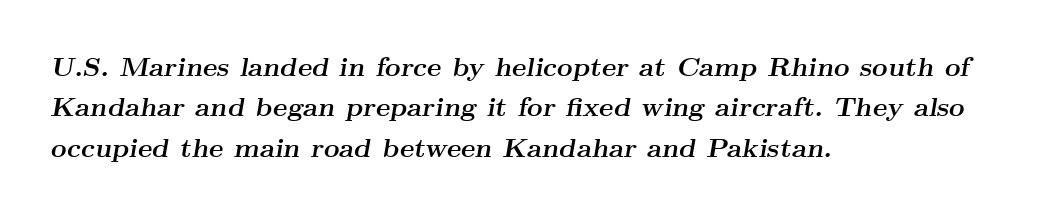
The space between consecutive lines is moderate. The letters sit at their default tracking, neither squeezed nor spread. In terms of posture, this sample is oblique. A classic flush-left, rag-right setting is used for this passage. Bold? Absolutely — the strokes are thick and heavy.
